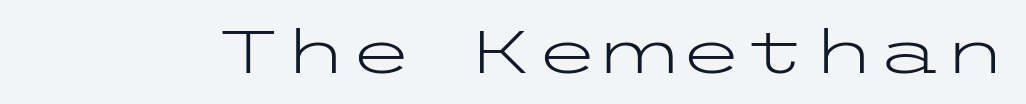
The image shows 60 px light, wide sans-serif type, upright; set normal letter spacing, not underlined; low stroke contrast and a medium x-height.
